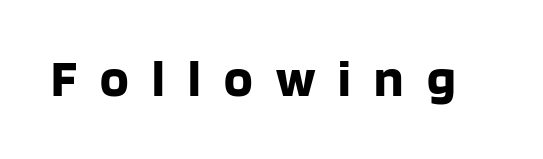
Q: Is the text bold? A: Yes.
Q: Is the text italic (slanted)? A: No, it is upright.
Q: Is the typeface a serif or a sans-serif typeface? A: Sans-serif.
Q: Is the text underlined? A: No.
Q: Is the spacing between letters normal or unusually wide? A: Unusually wide.
Q: Width (condensed, normal, or wide)? A: Normal.
Q: Stroke contrast? A: Low.
Q: x-height? A: Large.
Q: Monospaced? A: No.
